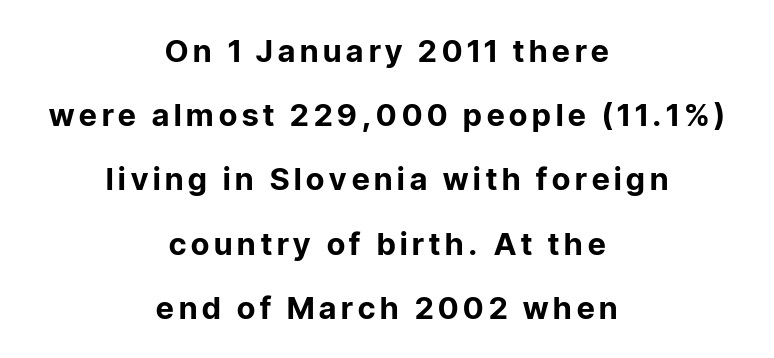
Where is the straight margin? There isn't one; the lines are centered. Every character sits straight up, as roman type does. The type family on display is of the sans-serif kind. Clear beneath every line of the passage. A typesetter would call this proportional, since set widths differ per character. Weight check: bold — yes, fully.
